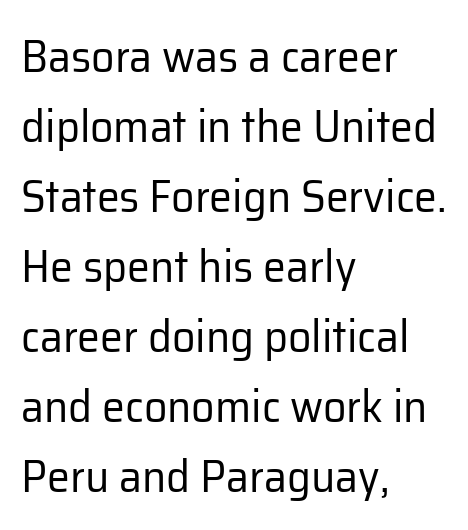
The image shows 46 px regular-weight sans-serif type, upright; set left-aligned, normal line spacing (1.52x), normal letter spacing, not underlined; low stroke contrast and a medium x-height.
